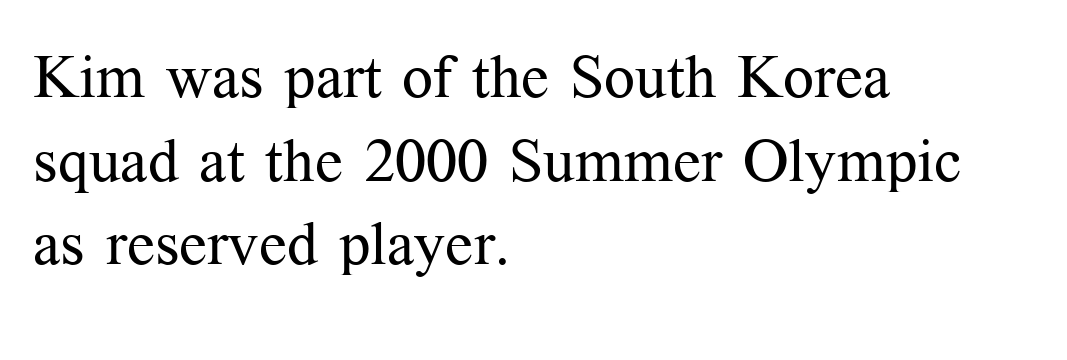
What kind of face is this? One with serifs. Whoever set this chose a conventional vertical rhythm. No chunkiness to these letters — they're not bold. Words float on clear page, feet unadorned. Every row of glyphs begins at an identical x-position on the left.
